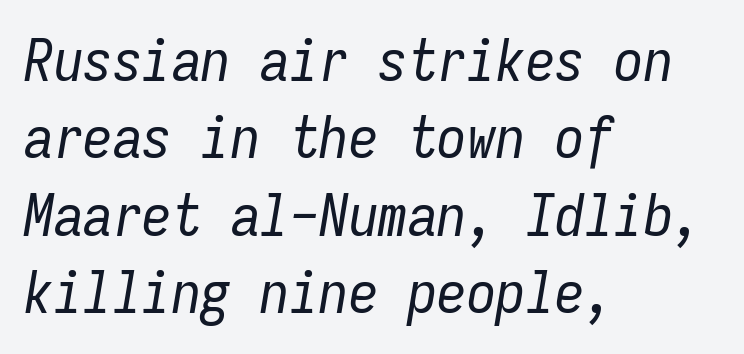
If you drew a ruler down the left edge, every line would touch it. The line-height multiplier appears to be the usual default. Think of a typewriter: that constant character pitch is what you see here. Words appear dense and cohesive because spacing is normal. Weight: in the light-to-regular range.
